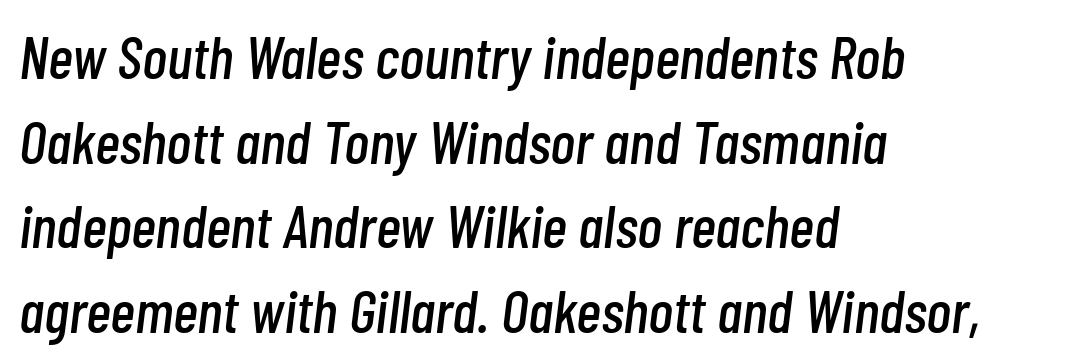
How would I describe the line gaps? Plain and ordinary. Each word holds together tightly as a unit, with standard inter-letter gaps. The rendering applies a slant to the glyphs. The glyphs are unaccompanied by any horizontal stroke below them. Caption: multi-line text, flush left, ragged right.
